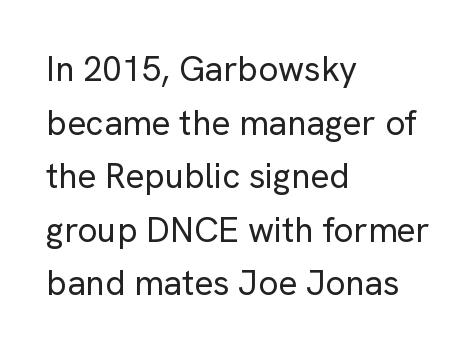
No chunkiness to these letters — they're not bold. The space beneath each line is pristine and unruled. Horizontally, the lines are justified to the leading edge only. The letters sit at their default tracking, neither squeezed nor spread.
